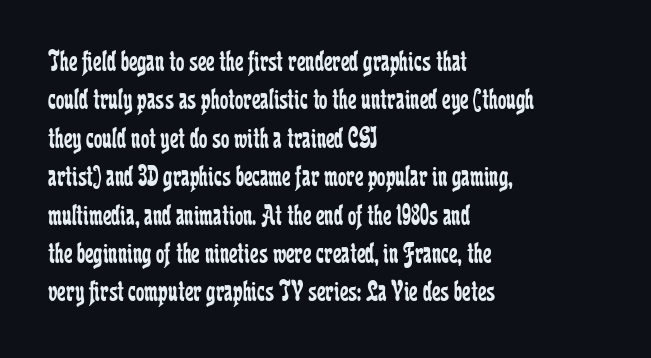
{"serif": "yes", "italic": "no", "bold": "no", "weight": "regular", "width": "condensed", "stroke_contrast": "low", "x_height": "medium", "monospaced": "no", "underline": "no", "align": "left", "line_spacing": "normal", "line_spacing_ratio": 1.28, "letter_spacing": "normal", "letter_spacing_em": 0.0, "glyph_px": 30}
